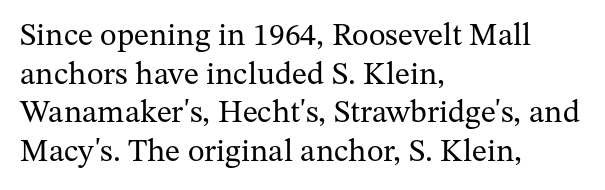
{"serif": "yes", "italic": "no", "bold": "no", "weight": "regular", "width": "normal", "stroke_contrast": "medium", "x_height": "medium", "monospaced": "no", "underline": "no", "align": "left", "line_spacing_ratio": 1.21, "letter_spacing": "normal", "letter_spacing_em": 0.0, "glyph_px": 32}
